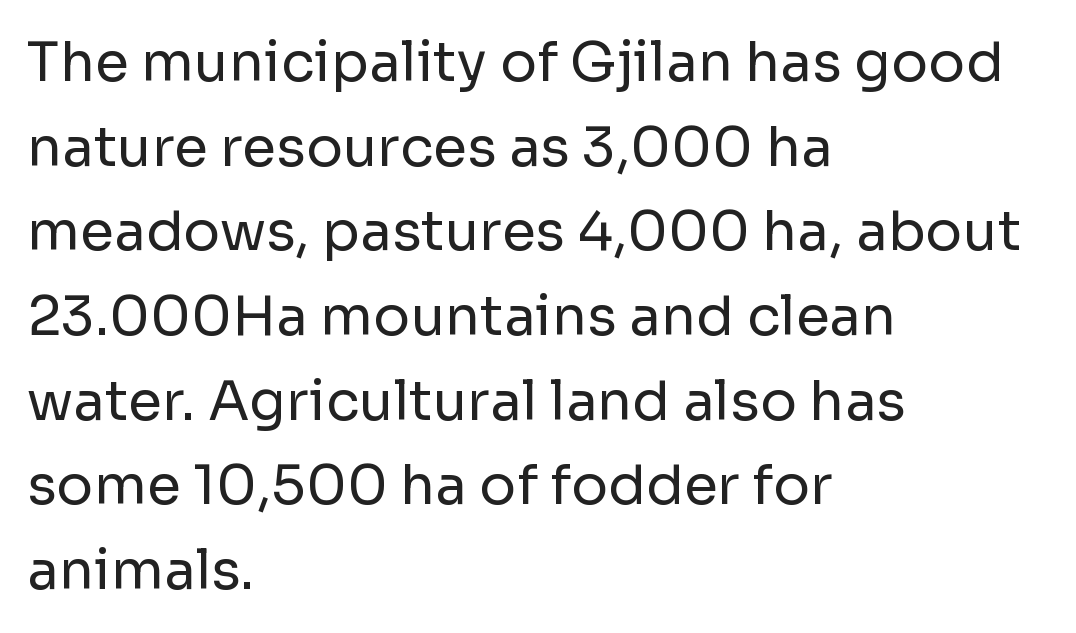
{"serif": "no", "italic": "no", "bold": "no", "weight": "regular", "width": "normal", "stroke_contrast": "low", "x_height": "medium", "monospaced": "no", "underline": "no", "align": "left", "line_spacing": "normal", "line_spacing_ratio": 1.54, "letter_spacing": "normal", "letter_spacing_em": 0.0, "glyph_px": 55}
